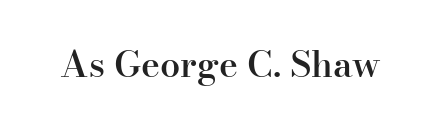
The letters stand upright; this is a roman face. The face used here is seriffed, in the tradition of book romans. Look at the tracking — it's just the regular setting, nothing added. Do the characters align in a grid? No, the font is proportional.
